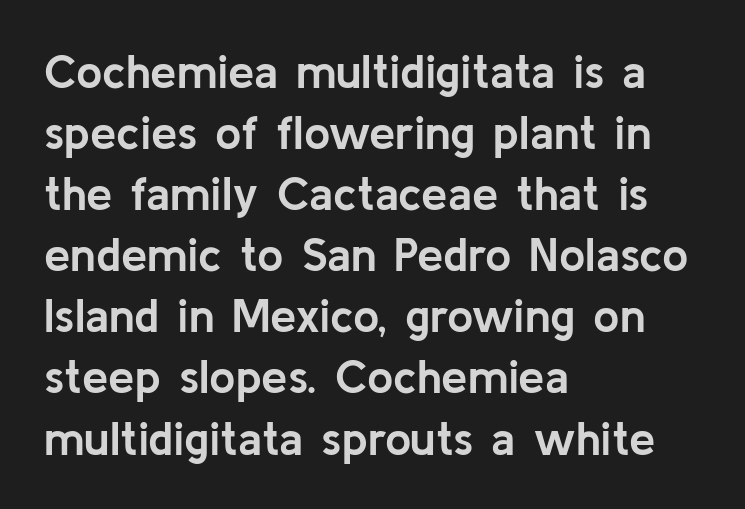
The face used here is rendered with its standard letterfit. The passage shown is not underscored anywhere. The sample has been set heavy, in full bold. Classification — sans serif. Compared with a centered layout, this one pins lines to the left instead. Varying glyph widths throughout — classic text-font behaviour.
